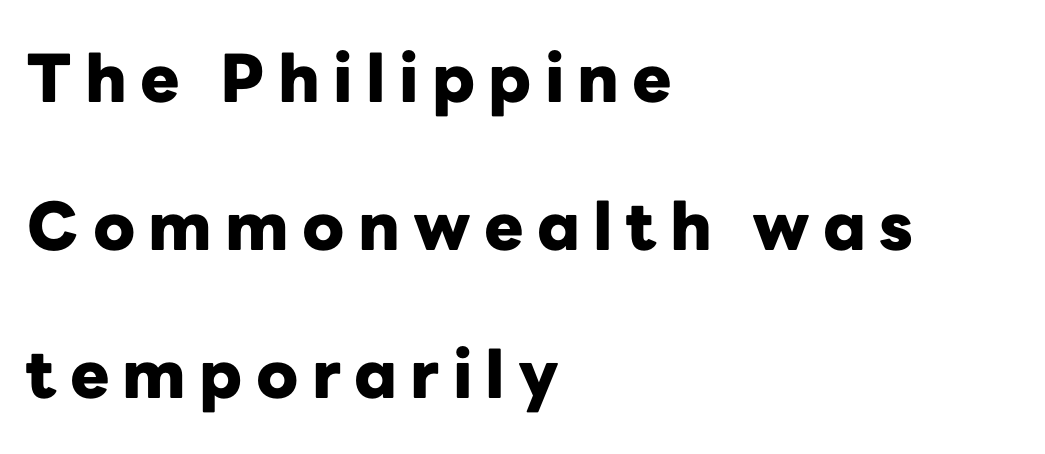
Q: Is the text bold? A: Yes.
Q: Is the text italic (slanted)? A: No, it is upright.
Q: Is the typeface a serif or a sans-serif typeface? A: Sans-serif.
Q: Is the text underlined? A: No.
Q: How is the paragraph aligned? A: Left-aligned.
Q: Is the spacing between letters normal or unusually wide? A: Unusually wide.
Q: Is the spacing between lines tight, normal or loose? A: Loose.
Q: Width (condensed, normal, or wide)? A: Normal.
Q: Stroke contrast? A: Low.
Q: x-height? A: Medium.
Q: Monospaced? A: No.
